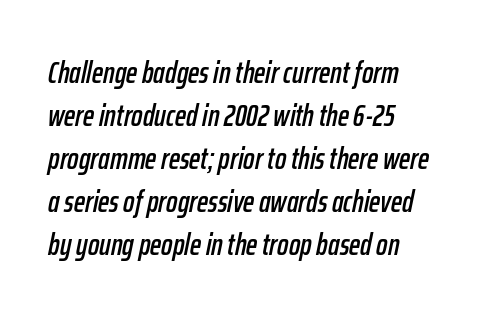
Rows of type keep a routine distance in the vertical direction. What stands out about the letter spacing? Nothing — it is the standard amount. This sample uses an oblique cut, with every glyph tilted off the vertical. The passage shown is typed in a proportional face where columns would drift. Decoration check: the copy has no underline. Where is the straight margin? On the left.
